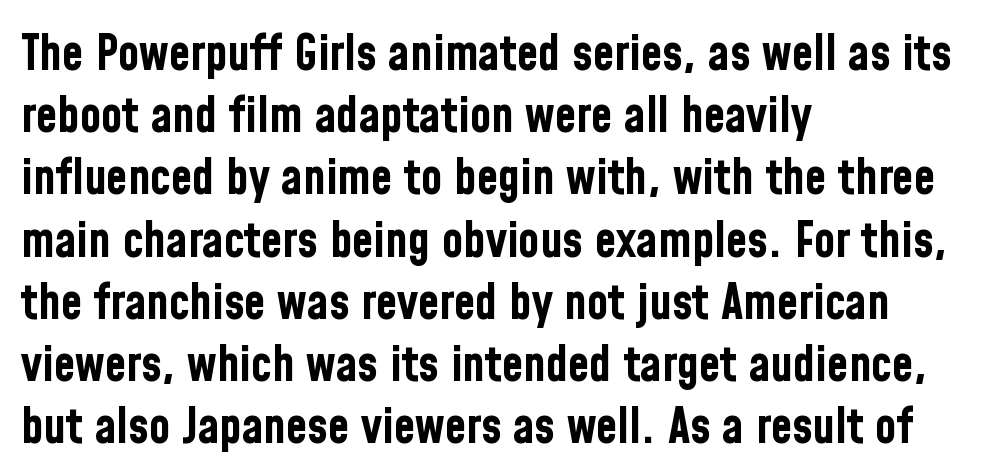
The image shows 49 px bold, condensed sans-serif type, upright; set left-aligned, normal line spacing (1.27x), normal letter spacing, not underlined; low stroke contrast and a medium x-height.
